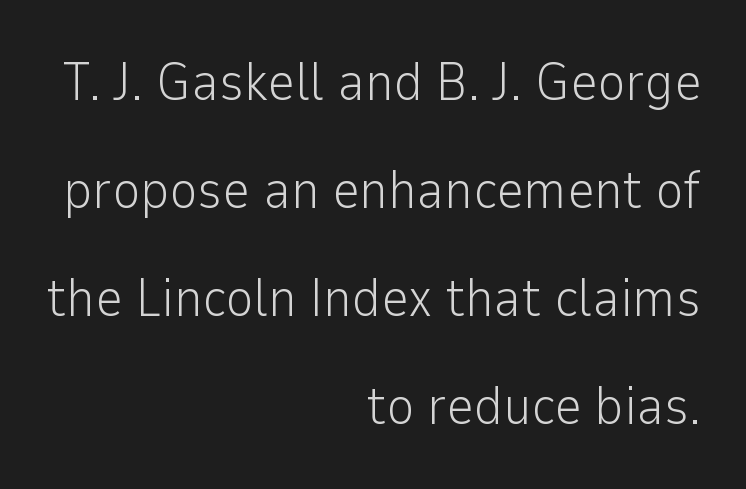
The image shows 54 px light sans-serif type, upright; set right-aligned, loose line spacing (2.0x), normal letter spacing, not underlined; low stroke contrast and a medium x-height.
